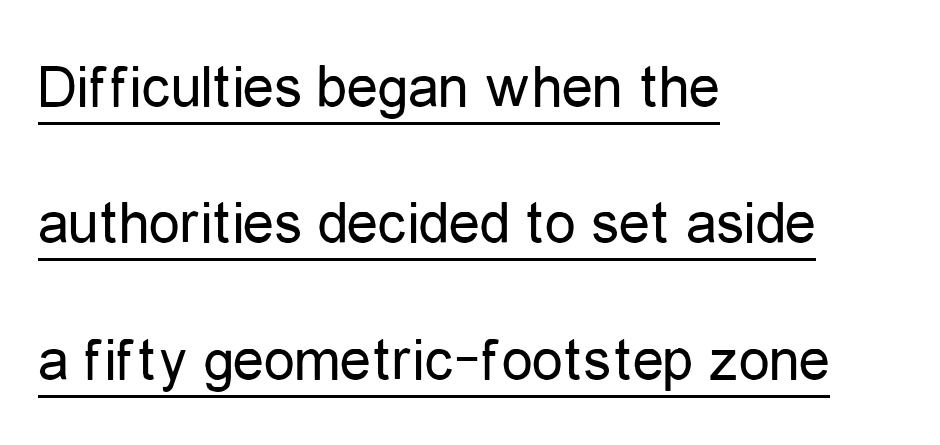
The image shows 62 px regular-weight, condensed sans-serif type, upright; set left-aligned, loose line spacing (2.2x), normal letter spacing, underlined; low stroke contrast and a medium x-height.
